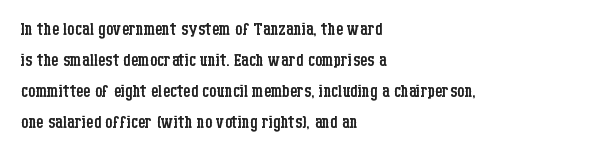
Q: Is the text bold? A: No.
Q: Is the text italic (slanted)? A: No, it is upright.
Q: Is the text underlined? A: No.
Q: How is the paragraph aligned? A: Left-aligned.
Q: Is the spacing between letters normal or unusually wide? A: Normal.
Q: Is the spacing between lines tight, normal or loose? A: Normal.
